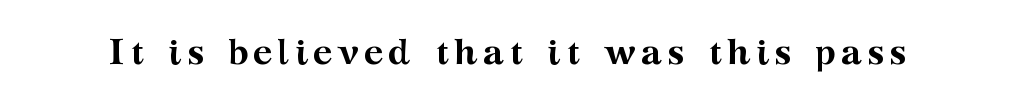
Q: Is the text bold? A: Yes.
Q: Is the text italic (slanted)? A: No, it is upright.
Q: Is the typeface a serif or a sans-serif typeface? A: Serif.
Q: Is the text underlined? A: No.
Q: Width (condensed, normal, or wide)? A: Wide.
Q: Stroke contrast? A: Medium.
Q: x-height? A: Medium.
Q: Monospaced? A: No.
